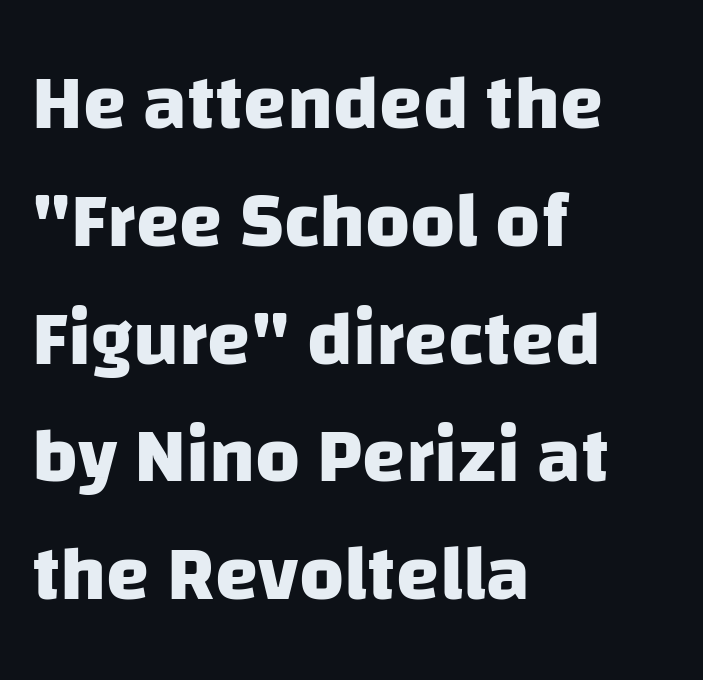
{"serif": "no", "bold": "yes", "weight": "heavy", "width": "normal", "stroke_contrast": "low", "x_height": "large", "monospaced": "no", "underline": "no", "align": "left", "line_spacing": "normal", "line_spacing_ratio": 1.51, "letter_spacing": "normal", "letter_spacing_em": 0.0, "glyph_px": 78}
